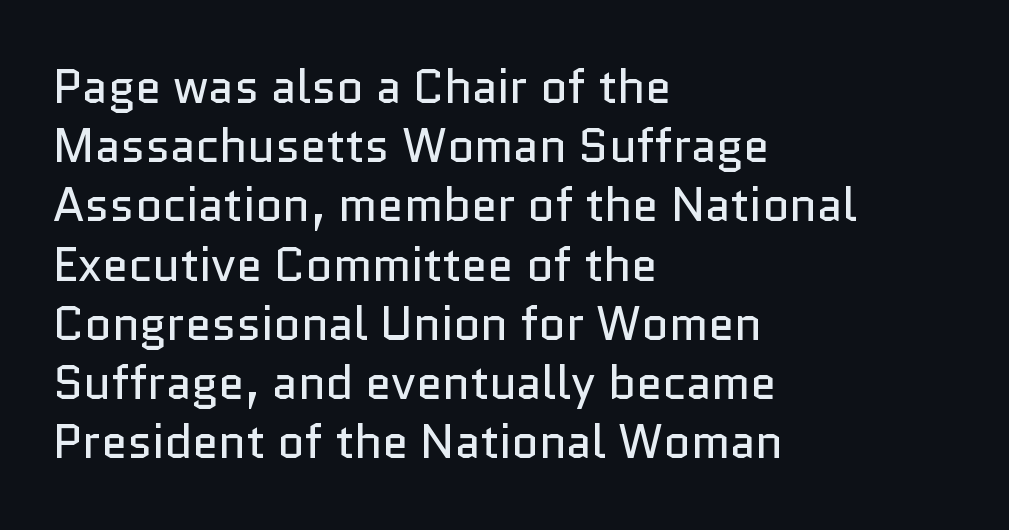
{"serif": "no", "italic": "no", "bold": "no", "weight": "regular", "width": "normal", "stroke_contrast": "low", "x_height": "medium", "monospaced": "no", "underline": "no", "align": "left", "line_spacing": "normal", "line_spacing_ratio": 1.26, "letter_spacing": "normal", "letter_spacing_em": 0.0, "glyph_px": 47}
